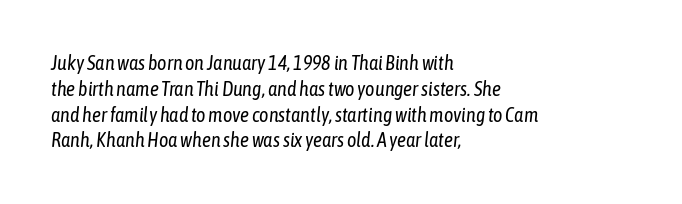
{"italic": "yes", "lean": "right", "slant_degrees": 6, "bold": "no", "underline": "no", "align": "left", "line_spacing": "normal", "line_spacing_ratio": 1.29, "letter_spacing": "normal", "letter_spacing_em": 0.0, "glyph_px": 20}
